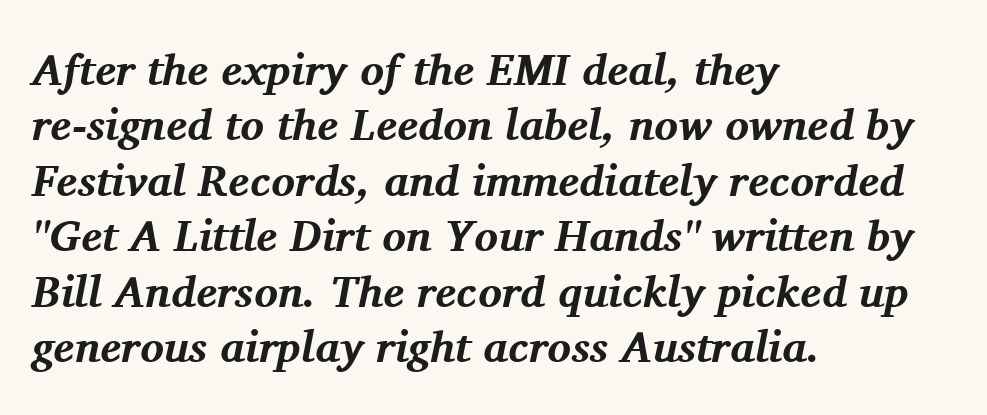
The image shows 44 px bold serif type, italic (leaning right); set left-aligned, normal line spacing (1.26x), normal letter spacing, not underlined; medium stroke contrast and a medium x-height.
